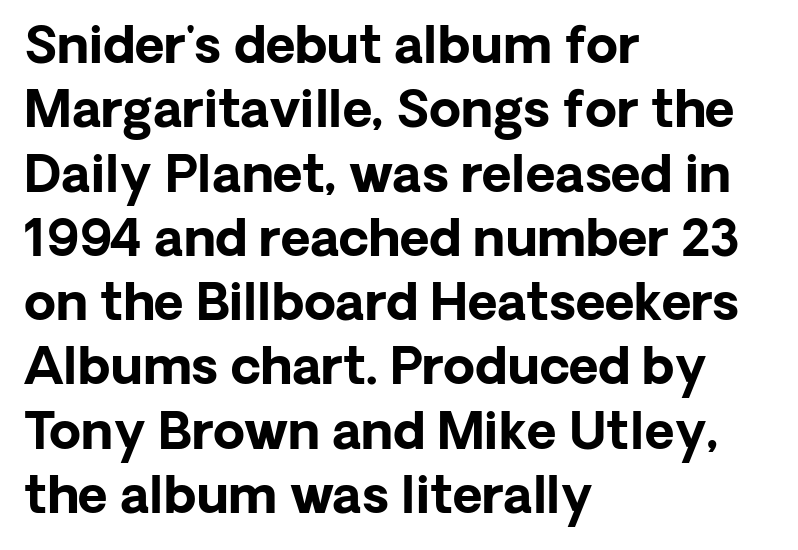
The image shows 51 px bold sans-serif type, upright; set left-aligned, normal line spacing (1.26x), normal letter spacing, not underlined; low stroke contrast and a medium x-height.
